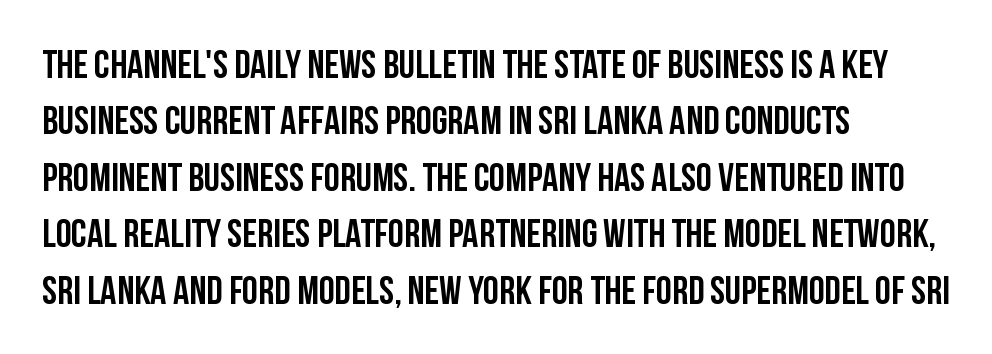
The image shows 40 px condensed sans-serif type, upright; set left-aligned, normal line spacing (1.41x), normal letter spacing, not underlined; low stroke contrast and a large x-height.
